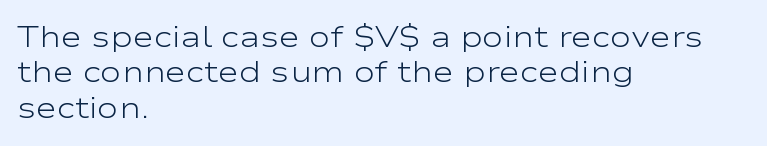
Do the characters align in a grid? No, the font is proportional. You can tell it's not italic because the verticals are truly vertical. The zone under the glyphs is completely vacant. No letter is thick-stroked: the sample isn't bold. What stands out about the letter spacing? Nothing — it is the standard amount.
